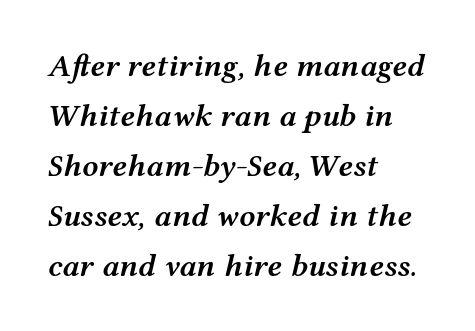
Q: Is the text bold? A: Semi-bold.
Q: Is the text italic (slanted)? A: Yes, it leans right by about 12 degrees.
Q: Is the text underlined? A: No.
Q: How is the paragraph aligned? A: Left-aligned.
Q: Is the spacing between letters normal or unusually wide? A: Normal.
Q: Is the spacing between lines tight, normal or loose? A: Normal.
Q: Width (condensed, normal, or wide)? A: Wide.
Q: Stroke contrast? A: Medium.
Q: x-height? A: Medium.
Q: Monospaced? A: No.
